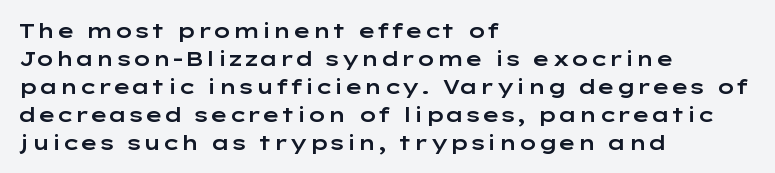
Q: Is the text italic (slanted)? A: No, it is upright.
Q: Is the text underlined? A: No.
Q: How is the paragraph aligned? A: Left-aligned.
Q: Is the spacing between letters normal or unusually wide? A: Normal.
Q: Is the spacing between lines tight, normal or loose? A: Normal.
